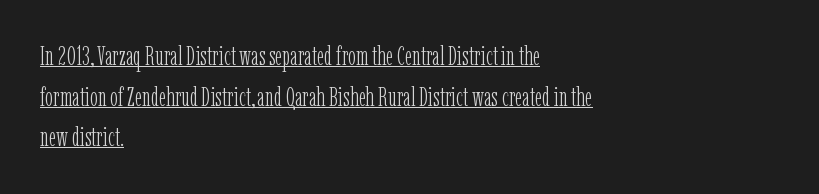
Q: Is the text bold? A: No.
Q: Is the text italic (slanted)? A: No, it is upright.
Q: Is the text underlined? A: Yes.
Q: How is the paragraph aligned? A: Left-aligned.
Q: Is the spacing between letters normal or unusually wide? A: Normal.
Q: Is the spacing between lines tight, normal or loose? A: Normal.
